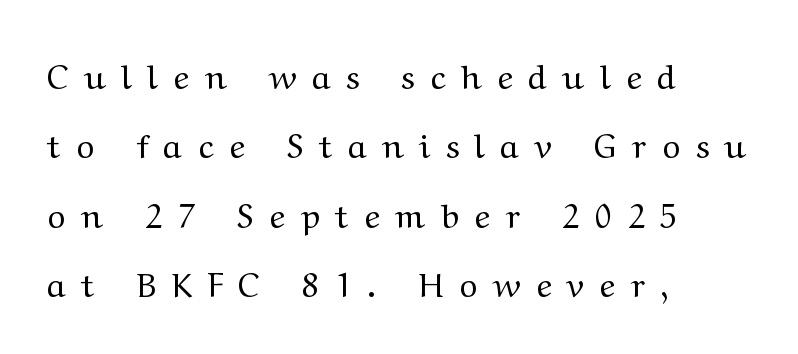
Q: Is the text bold? A: No.
Q: Is the text italic (slanted)? A: No, it is upright.
Q: Is the typeface a serif or a sans-serif typeface? A: Serif.
Q: Is the text underlined? A: No.
Q: How is the paragraph aligned? A: Left-aligned.
Q: Is the spacing between letters normal or unusually wide? A: Unusually wide.
Q: Is the spacing between lines tight, normal or loose? A: Loose.
Q: Width (condensed, normal, or wide)? A: Wide.
Q: Stroke contrast? A: Medium.
Q: x-height? A: Medium.
Q: Monospaced? A: No.
